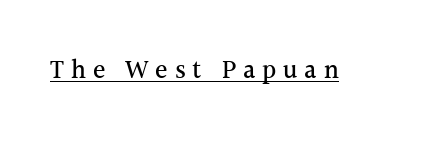
Q: Is the text italic (slanted)? A: No, it is upright.
Q: Is the text underlined? A: Yes.
Q: Is the spacing between letters normal or unusually wide? A: Unusually wide.
